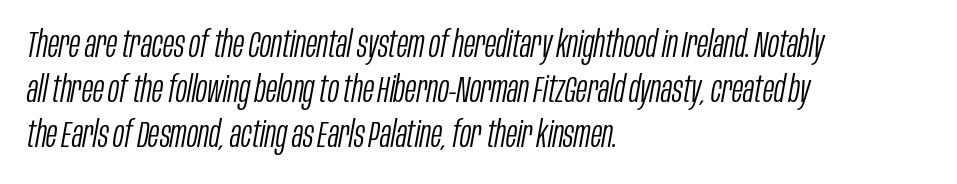
Q: Is the text bold? A: No.
Q: Is the text italic (slanted)? A: Yes, it leans right by about 10 degrees.
Q: Is the text underlined? A: No.
Q: How is the paragraph aligned? A: Left-aligned.
Q: Is the spacing between letters normal or unusually wide? A: Normal.
Q: Width (condensed, normal, or wide)? A: Condensed.
Q: Stroke contrast? A: Low.
Q: x-height? A: Large.
Q: Monospaced? A: No.
